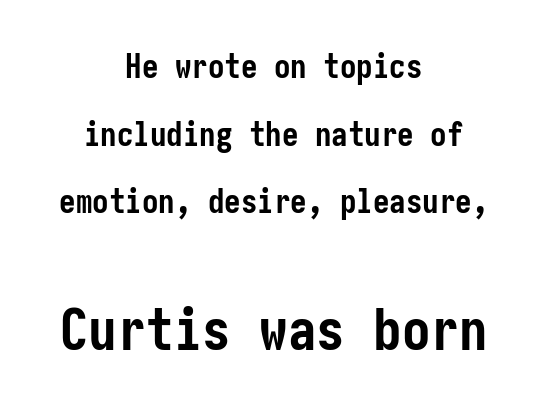
{"serif": "no", "italic": "no", "bold": "yes", "weight": "semibold", "width": "condensed", "stroke_contrast": "low", "x_height": "medium", "underline": "no", "align": "center", "line_spacing": "loose", "line_spacing_ratio": 2.05, "letter_spacing": "normal", "letter_spacing_em": 0.0, "larger_block": "second", "size_ratio": 1.73, "glyph_px": 57}
